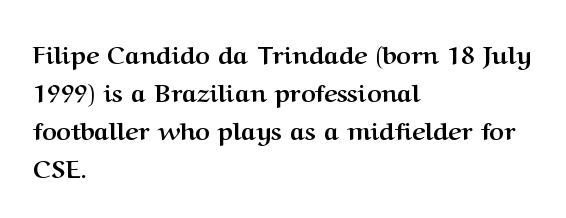
Leftover space on each line is placed entirely after the last word. Normally led — the rows are evenly, conventionally spaced. Type without underlining. Here the glyphs are tracked normally, forming tight word shapes.
